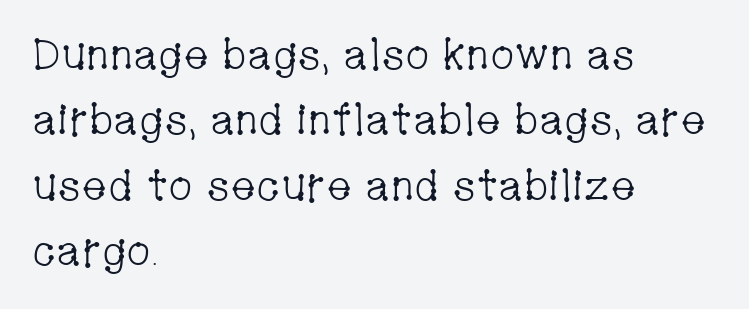
Q: Is the text bold? A: No.
Q: Is the text italic (slanted)? A: No, it is upright.
Q: Is the typeface a serif or a sans-serif typeface? A: Serif.
Q: Is the text underlined? A: No.
Q: How is the paragraph aligned? A: Left-aligned.
Q: Is the spacing between letters normal or unusually wide? A: Normal.
Q: Is the spacing between lines tight, normal or loose? A: Normal.
Q: Width (condensed, normal, or wide)? A: Condensed.
Q: Stroke contrast? A: Low.
Q: x-height? A: Medium.
Q: Monospaced? A: No.
